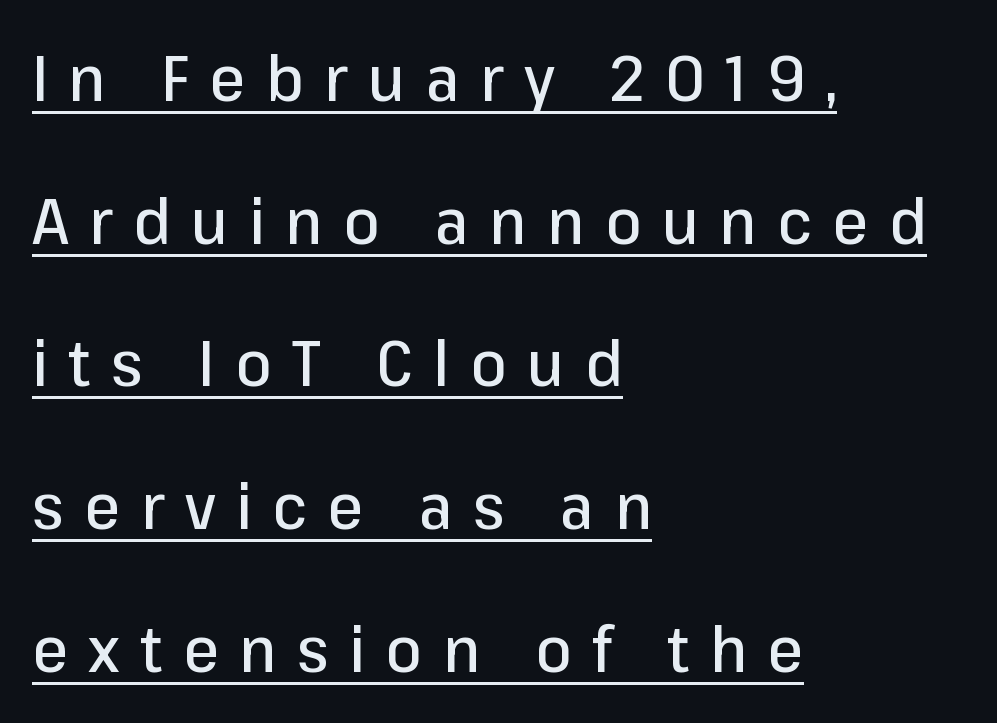
{"serif": "no", "italic": "no", "width": "normal", "stroke_contrast": "low", "x_height": "medium", "monospaced": "no", "underline": "yes", "align": "left", "line_spacing": "loose", "line_spacing_ratio": 2.23, "letter_spacing": "wide", "letter_spacing_em": 0.32, "glyph_px": 64}
